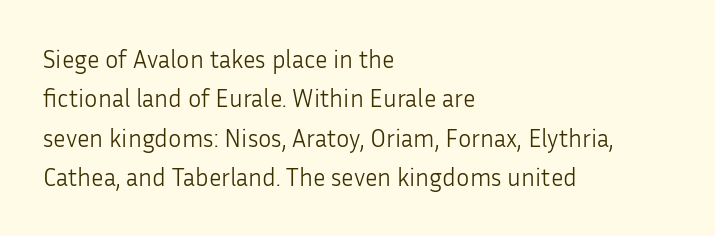
The image shows 25 px text type, upright; set left-aligned, normal line spacing (1.58x), normal letter spacing, not underlined.
